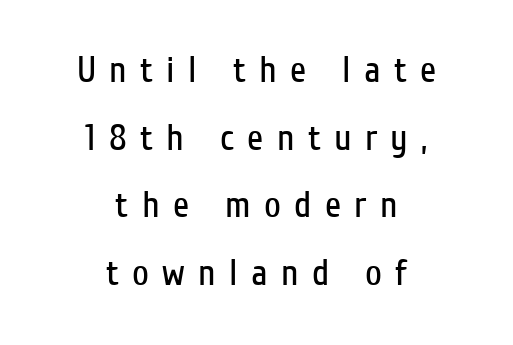
The paragraph has two soft edges and a firm central axis. Unlike italic type, these characters show no tilt at all. Here the designer chose a conventional face with non-uniform glyph widths. The foot of each line stays bare and open. Regarding serifs, this sample does without them. There is plenty of visible air inserted between adjacent glyphs.
